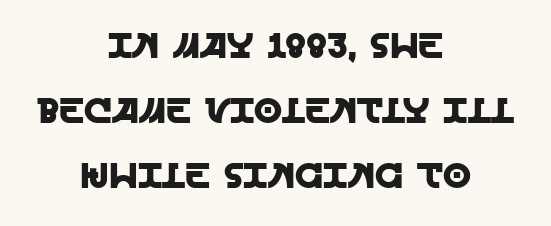
Q: Is the text italic (slanted)? A: No, it is upright.
Q: Is the typeface a serif or a sans-serif typeface? A: Sans-serif.
Q: Is the text underlined? A: No.
Q: How is the paragraph aligned? A: Centered.
Q: Is the spacing between letters normal or unusually wide? A: Normal.
Q: Width (condensed, normal, or wide)? A: Normal.
Q: x-height? A: Large.
Q: Monospaced? A: No.
